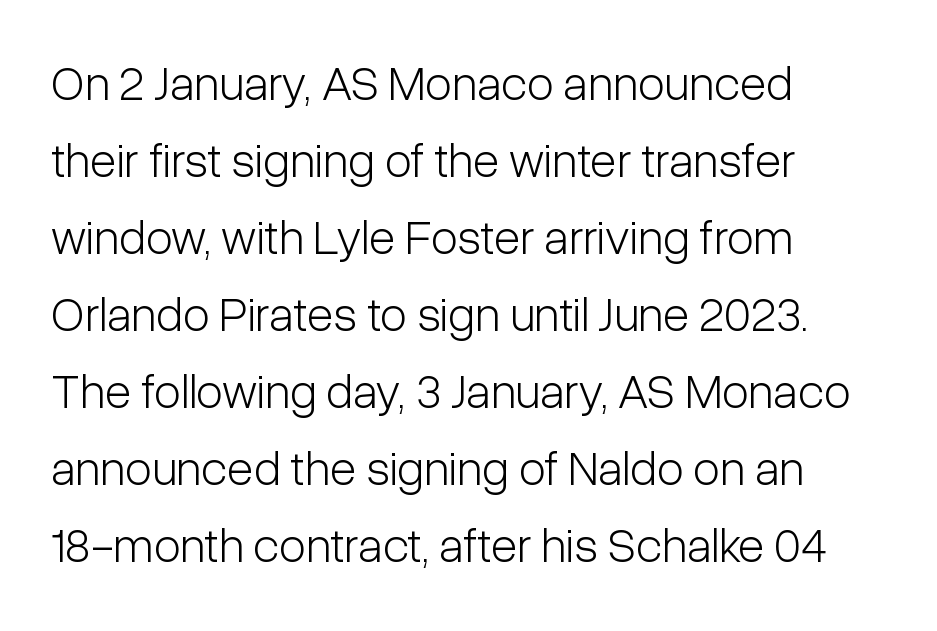
Think standard paragraph weight, or any step lighter than that. Line starts are locked; line ends wander. Quick note: underline off. Leading: standard. Classification — sans serif. The passage shown is typed in a proportional face where columns would drift.
